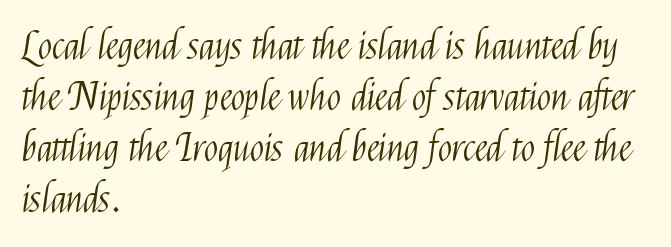
Q: Is the text bold? A: No.
Q: Is the text italic (slanted)? A: Yes.
Q: Is the typeface a serif or a sans-serif typeface? A: Sans-serif.
Q: Is the text underlined? A: No.
Q: How is the paragraph aligned? A: Left-aligned.
Q: Is the spacing between letters normal or unusually wide? A: Normal.
Q: Is the spacing between lines tight, normal or loose? A: Normal.
Q: Width (condensed, normal, or wide)? A: Condensed.
Q: Stroke contrast? A: Medium.
Q: x-height? A: Medium.
Q: Monospaced? A: No.
